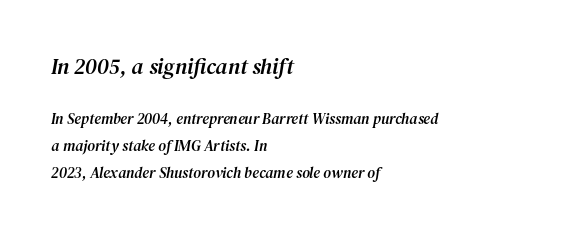
{"italic": "yes", "lean": "right", "slant_degrees": 12, "underline": "no", "align": "left", "line_spacing_ratio": 1.79, "letter_spacing": "normal", "letter_spacing_em": 0.0, "larger_block": "first", "size_ratio": 1.47, "glyph_px": 22}
